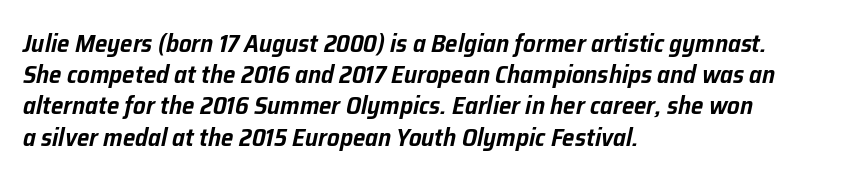
The image shows 25 px text type, italic (leaning right); set left-aligned, normal line spacing (1.25x), normal letter spacing, not underlined.
